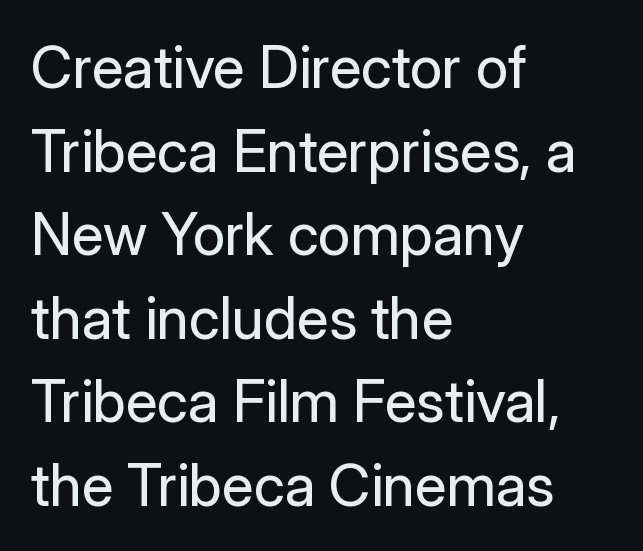
The image shows 58 px regular-weight sans-serif type, upright; set left-aligned, normal line spacing (1.44x), normal letter spacing, not underlined; low stroke contrast and a medium x-height.
